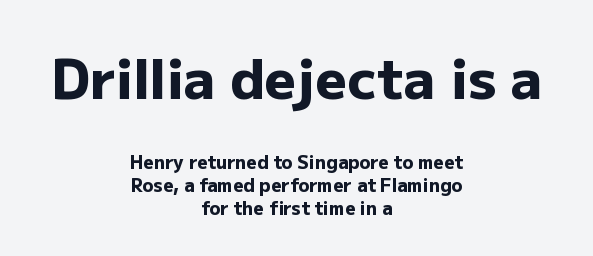
Q: Is the text bold? A: Yes.
Q: Is the text italic (slanted)? A: No, it is upright.
Q: Is the typeface a serif or a sans-serif typeface? A: Sans-serif.
Q: Is the text underlined? A: No.
Q: How is the paragraph aligned? A: Centered.
Q: Is the spacing between letters normal or unusually wide? A: Normal.
Q: Is the spacing between lines tight, normal or loose? A: Normal.
Q: Which block of text is set in a larger size, the first (top) or the second (bottom)? A: The first (top) one.
Q: Width (condensed, normal, or wide)? A: Normal.
Q: Stroke contrast? A: Low.
Q: x-height? A: Medium.
Q: Monospaced? A: No.
